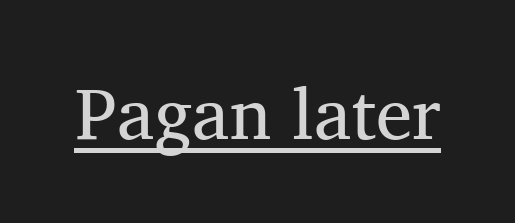
The image shows 73 px regular-weight serif type, upright; set normal letter spacing, underlined; medium stroke contrast and a medium x-height.
